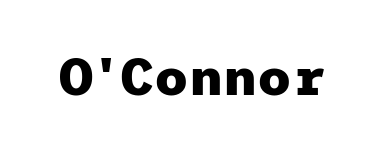
The image shows 53 px heavy sans-serif type, upright; set normal letter spacing, not underlined; low stroke contrast and a medium x-height.
